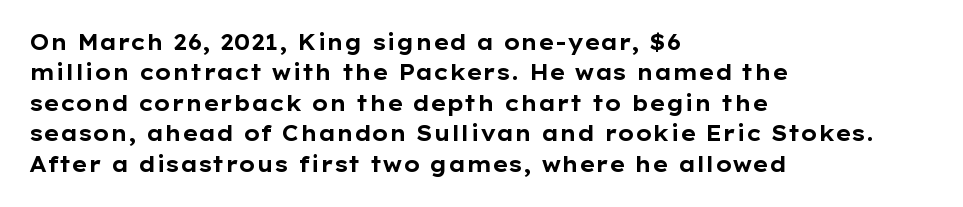
{"italic": "no", "bold": "yes", "underline": "no", "align": "left", "line_spacing": "normal", "line_spacing_ratio": 1.45, "letter_spacing": "normal", "letter_spacing_em": 0.0, "glyph_px": 21}
